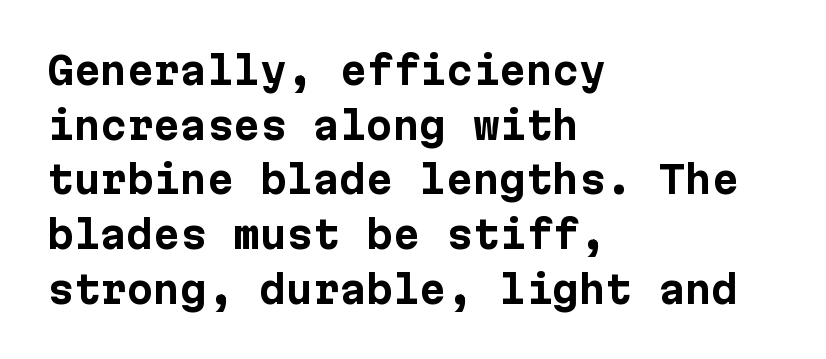
{"serif": "no", "italic": "no", "bold": "yes", "weight": "bold", "width": "normal", "stroke_contrast": "low", "x_height": "medium", "underline": "no", "align": "left", "line_spacing": "normal", "line_spacing_ratio": 1.44, "letter_spacing": "normal", "letter_spacing_em": 0.0, "glyph_px": 38}
